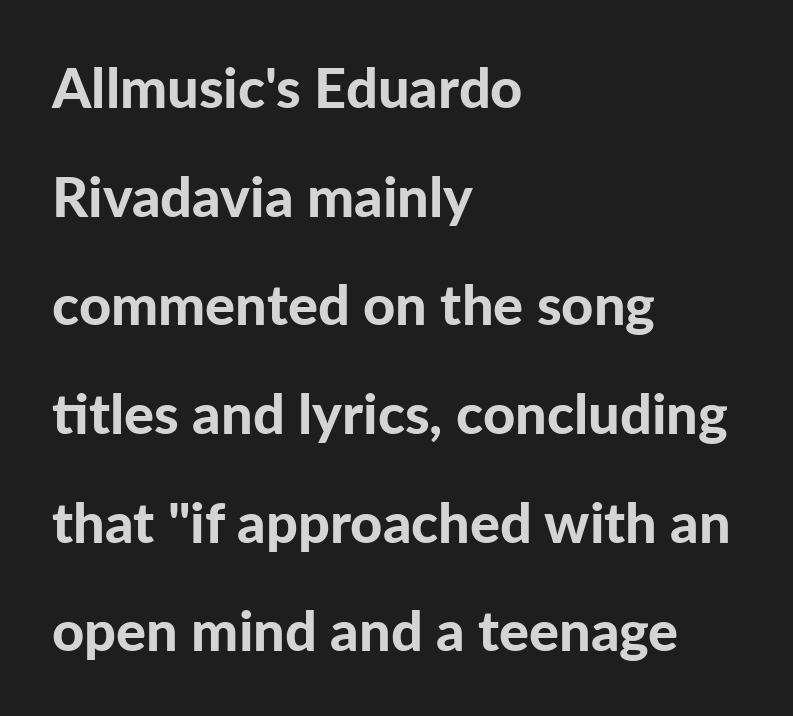
{"serif": "no", "italic": "no", "bold": "yes", "weight": "bold", "width": "normal", "stroke_contrast": "low", "x_height": "medium", "monospaced": "no", "underline": "no", "align": "left", "line_spacing": "loose", "line_spacing_ratio": 1.94, "letter_spacing": "normal", "letter_spacing_em": 0.0, "glyph_px": 56}
